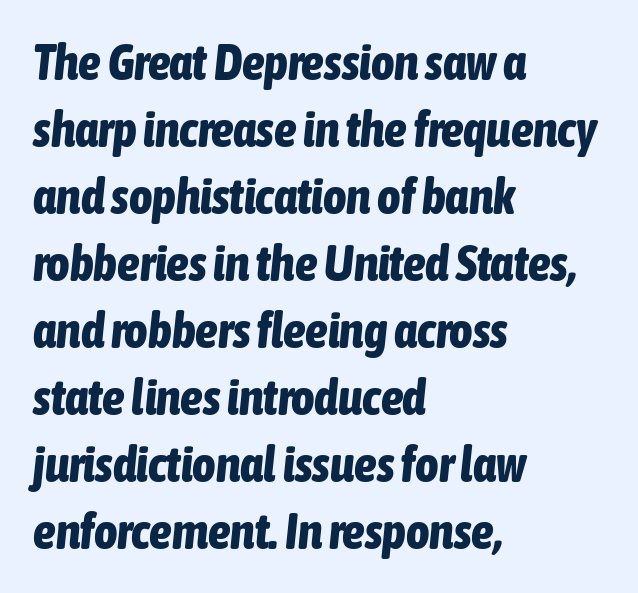
The image shows 50 px bold, condensed type, italic (leaning right); set left-aligned, normal line spacing (1.34x), normal letter spacing, not underlined; low stroke contrast and a medium x-height.
